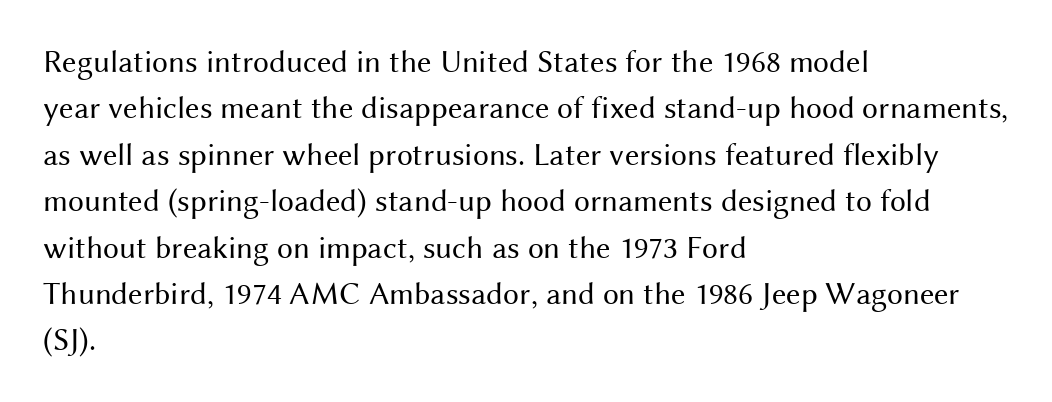
Q: Is the text bold? A: No.
Q: Is the text italic (slanted)? A: No, it is upright.
Q: Is the typeface a serif or a sans-serif typeface? A: Sans-serif.
Q: Is the text underlined? A: No.
Q: How is the paragraph aligned? A: Left-aligned.
Q: Is the spacing between letters normal or unusually wide? A: Normal.
Q: Is the spacing between lines tight, normal or loose? A: Normal.
Q: Width (condensed, normal, or wide)? A: Normal.
Q: Stroke contrast? A: Medium.
Q: x-height? A: Medium.
Q: Monospaced? A: No.
